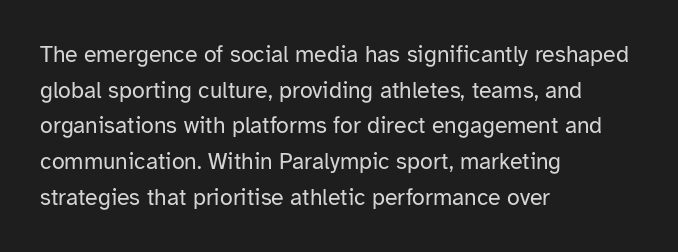
Q: Is the text bold? A: No.
Q: Is the text italic (slanted)? A: No, it is upright.
Q: Is the text underlined? A: No.
Q: How is the paragraph aligned? A: Left-aligned.
Q: Is the spacing between letters normal or unusually wide? A: Normal.
Q: Is the spacing between lines tight, normal or loose? A: Normal.
